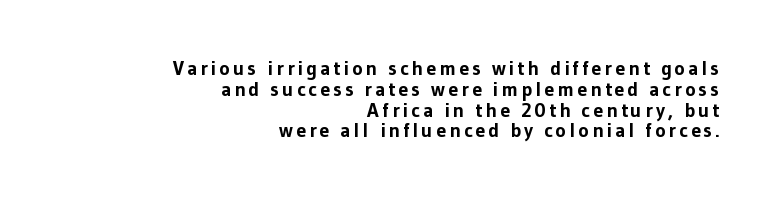
Very little white space separates one row of letters from the next. These lines stack with their right ends in a neat column. Unlike italic type, these characters show no tilt at all. The sample has been set heavy, in full bold.
